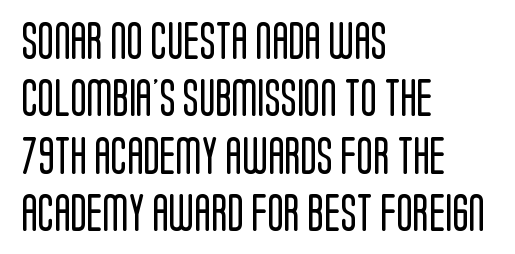
{"serif": "no", "italic": "no", "bold": "no", "weight": "regular", "width": "condensed", "stroke_contrast": "low", "x_height": "large", "monospaced": "no", "underline": "no", "align": "left", "line_spacing": "normal", "line_spacing_ratio": 1.51, "letter_spacing": "normal", "letter_spacing_em": 0.0, "glyph_px": 38}
